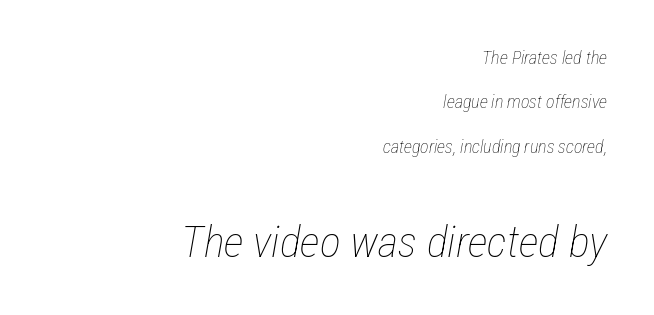
{"italic": "yes", "lean": "right", "slant_degrees": 12, "bold": "no", "weight": "thin", "width": "condensed", "stroke_contrast": "low", "x_height": "medium", "monospaced": "no", "underline": "no", "align": "right", "line_spacing": "loose", "line_spacing_ratio": 2.47, "letter_spacing": "normal", "letter_spacing_em": 0.0, "larger_block": "second", "size_ratio": 2.44, "glyph_px": 44}
